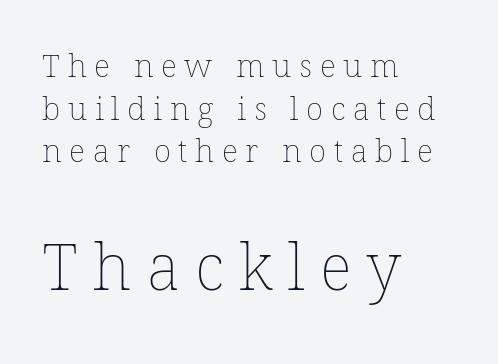
{"bold": "no", "weight": "thin", "width": "normal", "stroke_contrast": "low", "x_height": "medium", "monospaced": "no", "underline": "no", "align": "left", "line_spacing": "normal", "line_spacing_ratio": 1.33, "letter_spacing": "wide", "letter_spacing_em": 0.24, "larger_block": "second", "size_ratio": 2.0, "glyph_px": 64}
